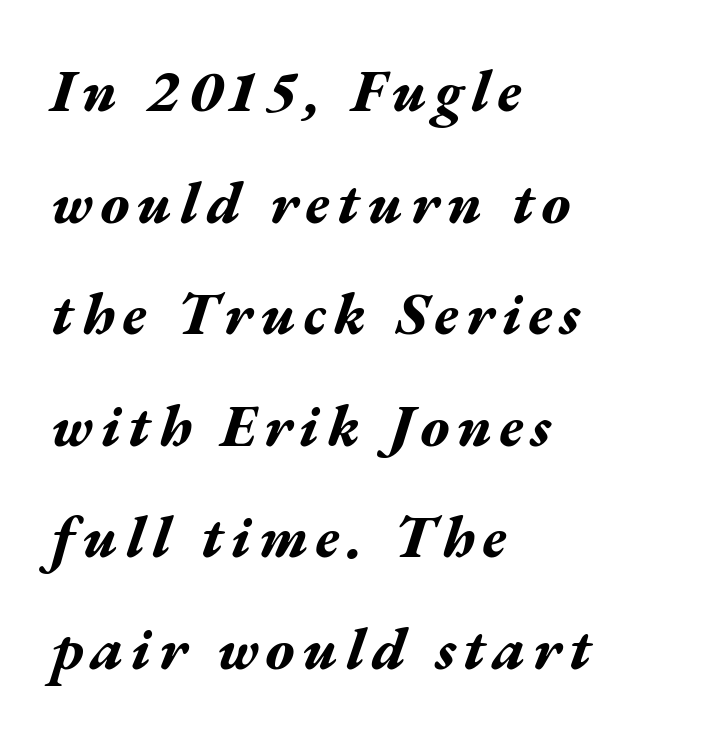
Q: Is the text bold? A: Yes.
Q: Is the text italic (slanted)? A: Yes, it leans right by about 17 degrees.
Q: Is the text underlined? A: No.
Q: How is the paragraph aligned? A: Left-aligned.
Q: Width (condensed, normal, or wide)? A: Wide.
Q: Stroke contrast? A: Medium.
Q: x-height? A: Medium.
Q: Monospaced? A: No.
